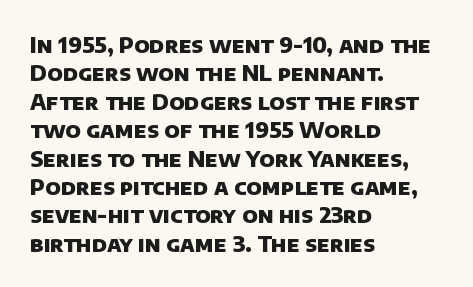
The passage shown stacks its lines at a standard gap. Does extra space separate the letters? No, they use regular spacing. Is the type bold? Yes — the strokes are clearly thick and heavy. Underline: absent. Reading down the block, your eye returns to a fixed left position each line.
